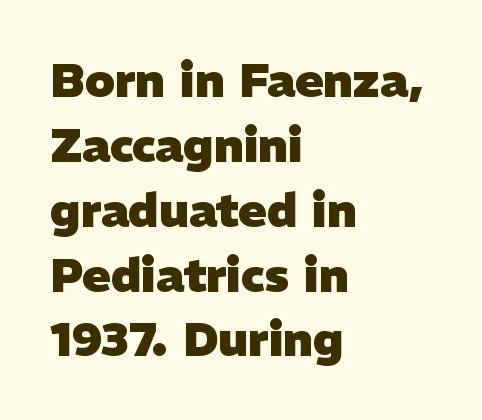
Q: Is the text bold? A: Yes.
Q: Is the typeface a serif or a sans-serif typeface? A: Sans-serif.
Q: Is the text underlined? A: No.
Q: How is the paragraph aligned? A: Left-aligned.
Q: Is the spacing between letters normal or unusually wide? A: Normal.
Q: Is the spacing between lines tight, normal or loose? A: Normal.
Q: Width (condensed, normal, or wide)? A: Normal.
Q: Stroke contrast? A: Low.
Q: x-height? A: Medium.
Q: Monospaced? A: No.
